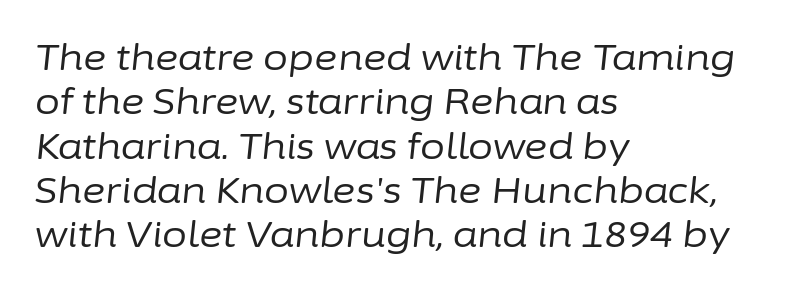
Tracking here is standard; glyphs follow each other at the usual distance. A clean baseline with only descenders dipping below it. Character widths vary here, with narrow letters taking less room than wide ones. Emphasis-style slanted type is in use.
